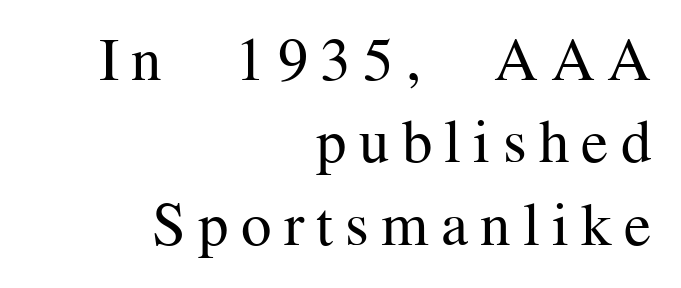
Letter spacing: wide. Descenders are the only things crossing below the line. The rendering uses natural spacing where letterforms have individual widths. I'd call this a serif setting — the letters wear small feet. The strokes are not fattened; the text isn't bold. Ascenders rise straight up at ninety degrees.
